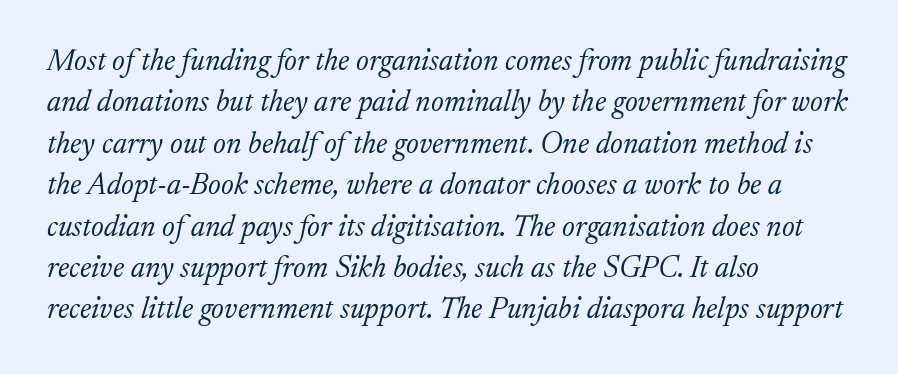
The image shows 30 px light serif type, italic (leaning right); set left-aligned, normal line spacing (1.38x), normal letter spacing, not underlined; low stroke contrast and a medium x-height.
